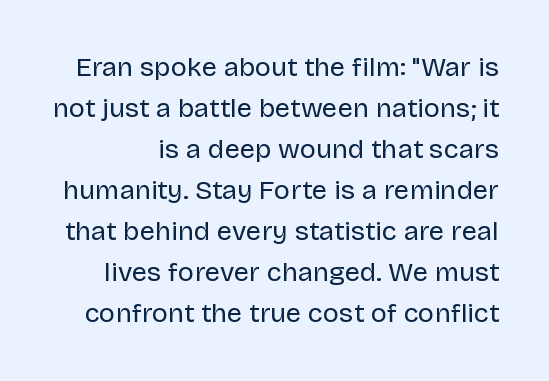
{"italic": "no", "bold": "no", "underline": "no", "line_spacing": "normal", "line_spacing_ratio": 1.52, "letter_spacing": "normal", "letter_spacing_em": 0.0, "glyph_px": 27}
